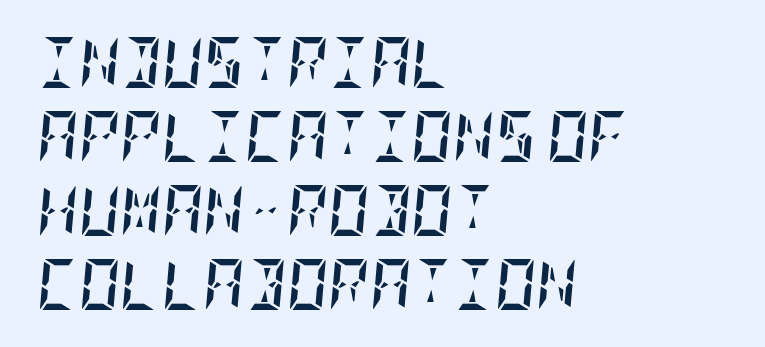
Evenly set lines give the paragraph a standard silhouette. The rendering keeps characters at their native spacing. The rag falls on the right side of this text block. Does the weight exceed regular? Yes, all the way to bold.
